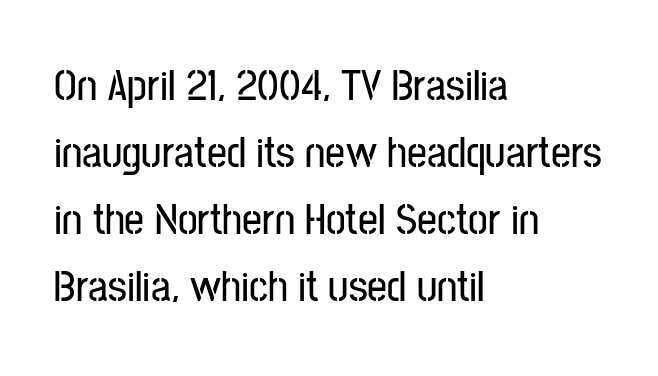
In terms of letterform style, serifs are entirely absent. Glance below the letters and you will spot only blank space. No extra tracking has been applied to these lines. Vertical spacing — default. The text block is weighted toward the left margin, trailing off unevenly rightward. Character widths vary here, with narrow letters taking less room than wide ones.
